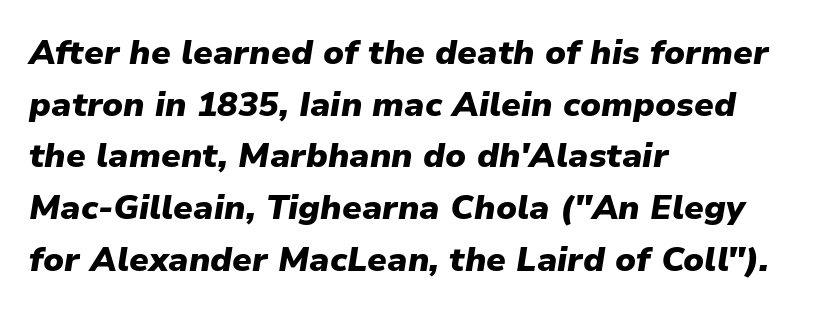
Q: Is the text bold? A: Yes.
Q: Is the text italic (slanted)? A: Yes, it leans right by about 9 degrees.
Q: Is the text underlined? A: No.
Q: How is the paragraph aligned? A: Left-aligned.
Q: Is the spacing between letters normal or unusually wide? A: Normal.
Q: Is the spacing between lines tight, normal or loose? A: Normal.
Q: Width (condensed, normal, or wide)? A: Normal.
Q: Stroke contrast? A: Low.
Q: x-height? A: Medium.
Q: Monospaced? A: No.
